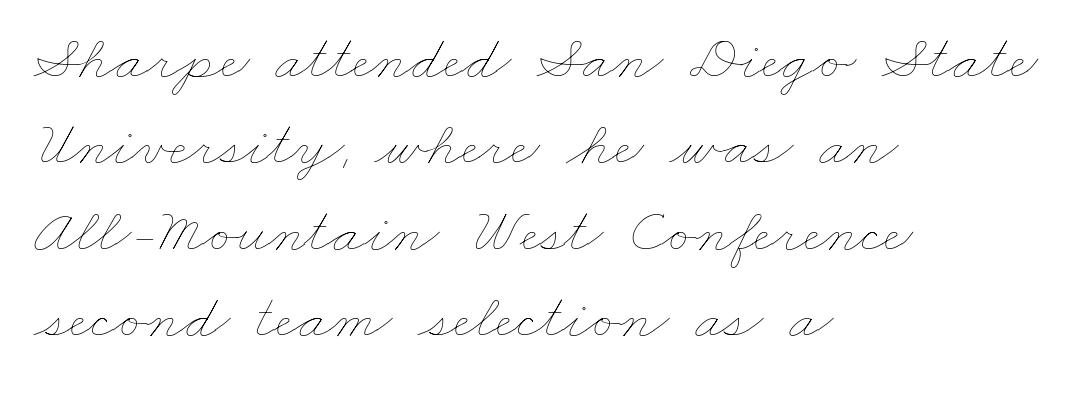
{"bold": "no", "weight": "thin", "width": "wide", "stroke_contrast": "low", "x_height": "small", "monospaced": "no", "underline": "no", "align": "left", "line_spacing": "normal", "line_spacing_ratio": 1.35, "letter_spacing": "normal", "letter_spacing_em": 0.0, "glyph_px": 64}
